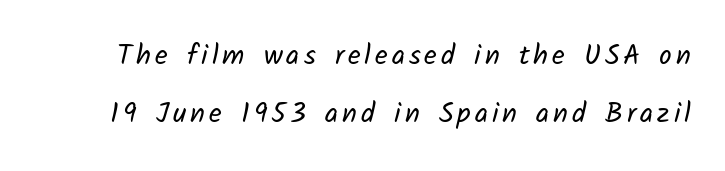
A typesetter would label this face a sans. Is there much room between lines? Yes — plenty of vertical air separates them. Weight: not bold — regular or lighter. This rendering features lettering with no underline. Looks like regular typesetting: each glyph gets only the width it needs.
